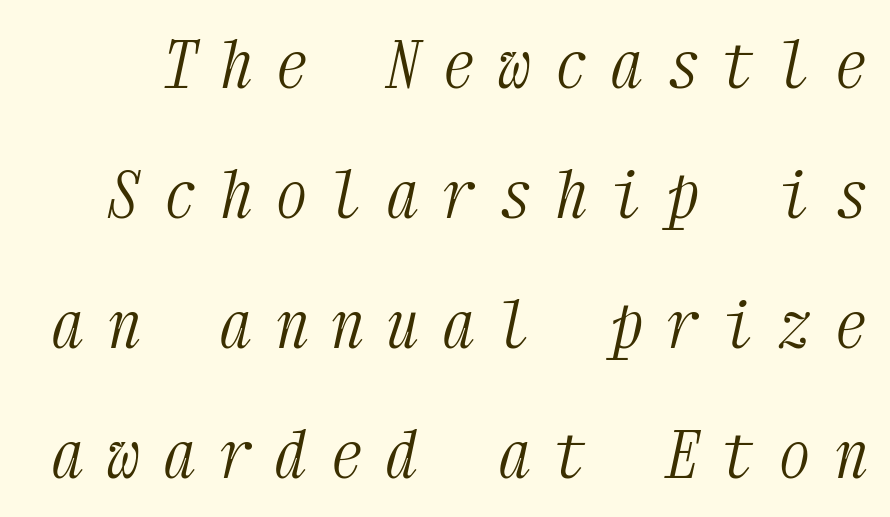
Q: Is the text bold? A: No.
Q: Is the text italic (slanted)? A: Yes, it leans right by about 12 degrees.
Q: Is the typeface a serif or a sans-serif typeface? A: Serif.
Q: Is the text underlined? A: No.
Q: Is the spacing between letters normal or unusually wide? A: Unusually wide.
Q: Is the spacing between lines tight, normal or loose? A: Loose.
Q: Width (condensed, normal, or wide)? A: Condensed.
Q: Stroke contrast? A: Medium.
Q: x-height? A: Medium.
Q: Monospaced? A: Yes.
